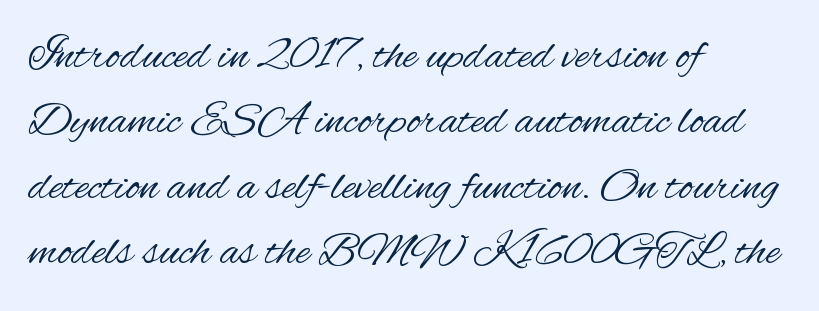
{"serif": "no", "bold": "no", "weight": "regular", "width": "condensed", "stroke_contrast": "medium", "x_height": "small", "monospaced": "no", "underline": "no", "align": "left", "line_spacing": "normal", "line_spacing_ratio": 1.39, "letter_spacing": "normal", "letter_spacing_em": 0.0, "glyph_px": 47}
